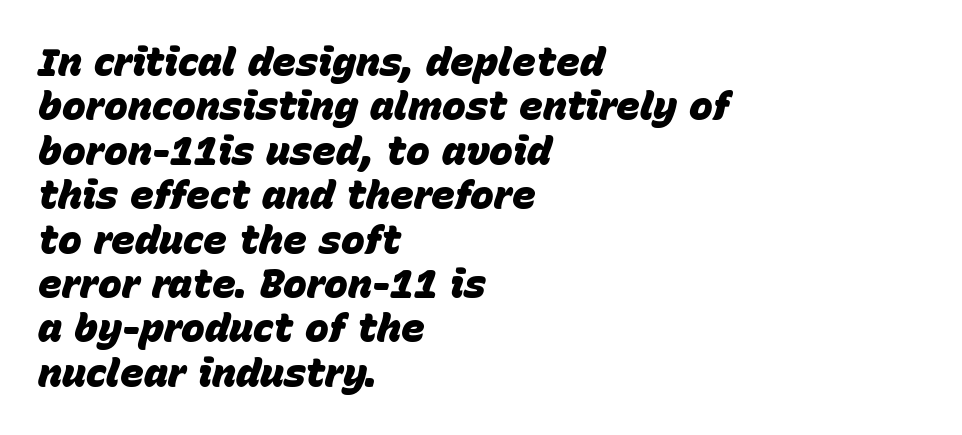
The image shows 40 px heavy type, italic (leaning right); set left-aligned, tight line spacing (1.11x), normal letter spacing, not underlined; low stroke contrast and a large x-height.
